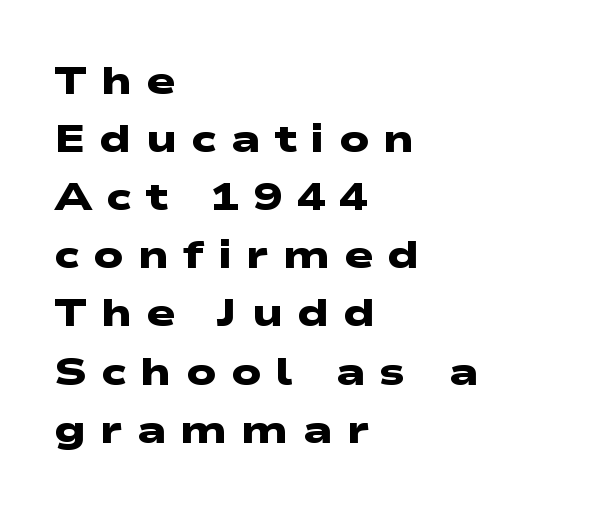
{"serif": "no", "bold": "yes", "weight": "heavy", "width": "wide", "stroke_contrast": "low", "x_height": "medium", "monospaced": "no", "underline": "no", "align": "left", "line_spacing": "normal", "line_spacing_ratio": 1.49, "letter_spacing": "wide", "letter_spacing_em": 0.35, "glyph_px": 39}
